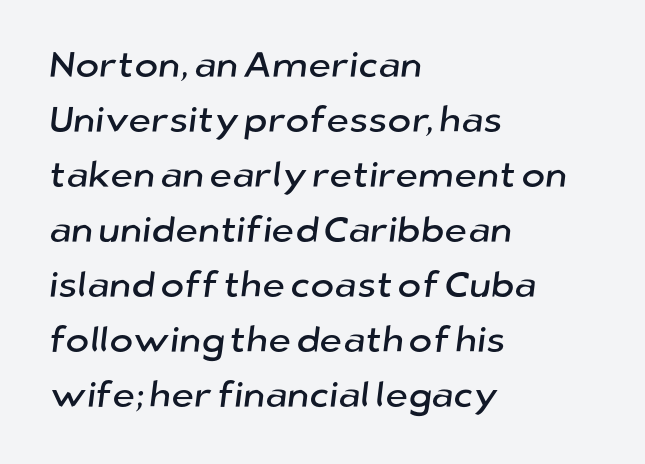
Descenders hang freely into open space. Horizontally, the lines are justified to the leading edge only. The typeface chosen for these lines omits serifs. The rendering uses natural spacing where letterforms have individual widths. The horizontal fit of the characters is conventional and even. The designer left line spacing at the default.
